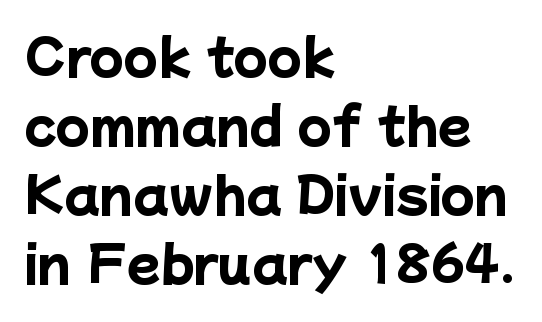
{"serif": "no", "bold": "yes", "weight": "heavy", "width": "normal", "stroke_contrast": "low", "x_height": "medium", "monospaced": "no", "underline": "no", "align": "left", "line_spacing": "normal", "line_spacing_ratio": 1.41, "letter_spacing": "normal", "letter_spacing_em": 0.0, "glyph_px": 49}
